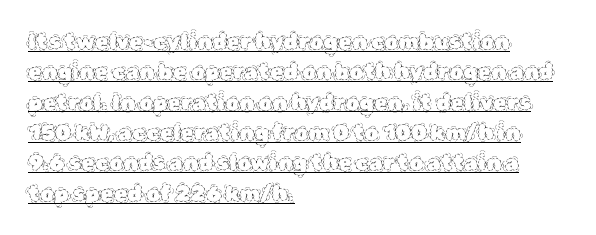
Q: Is the text bold? A: No.
Q: Is the text italic (slanted)? A: No, it is upright.
Q: Is the text underlined? A: Yes.
Q: How is the paragraph aligned? A: Left-aligned.
Q: Is the spacing between letters normal or unusually wide? A: Normal.
Q: Is the spacing between lines tight, normal or loose? A: Normal.
